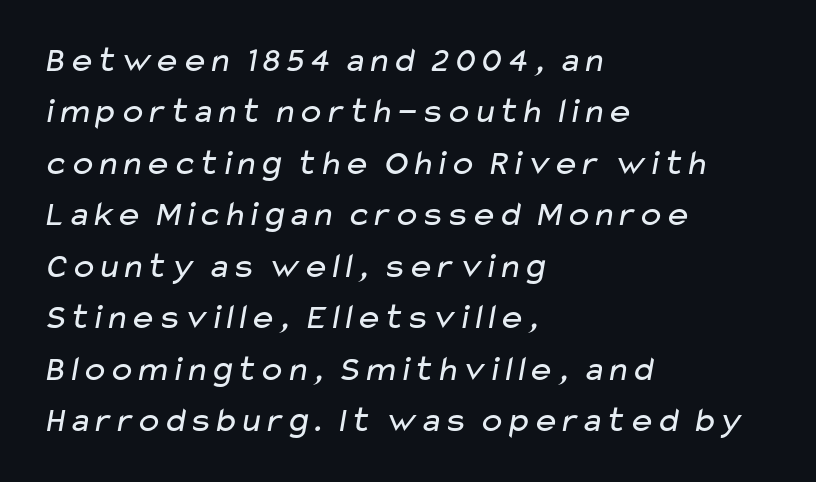
Q: Is the text bold? A: No.
Q: Is the typeface a serif or a sans-serif typeface? A: Sans-serif.
Q: Is the text underlined? A: No.
Q: How is the paragraph aligned? A: Left-aligned.
Q: Is the spacing between letters normal or unusually wide? A: Normal.
Q: Is the spacing between lines tight, normal or loose? A: Normal.
Q: Width (condensed, normal, or wide)? A: Wide.
Q: Stroke contrast? A: Low.
Q: x-height? A: Medium.
Q: Monospaced? A: No.
